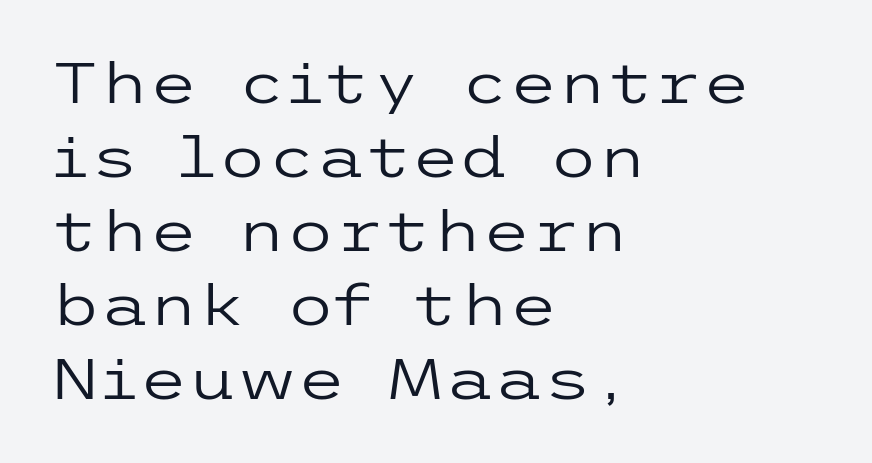
{"serif": "no", "italic": "no", "bold": "no", "weight": "regular", "width": "wide", "stroke_contrast": "low", "x_height": "medium", "underline": "no", "align": "left", "line_spacing": "normal", "line_spacing_ratio": 1.32, "letter_spacing": "normal", "letter_spacing_em": 0.0, "glyph_px": 56}
